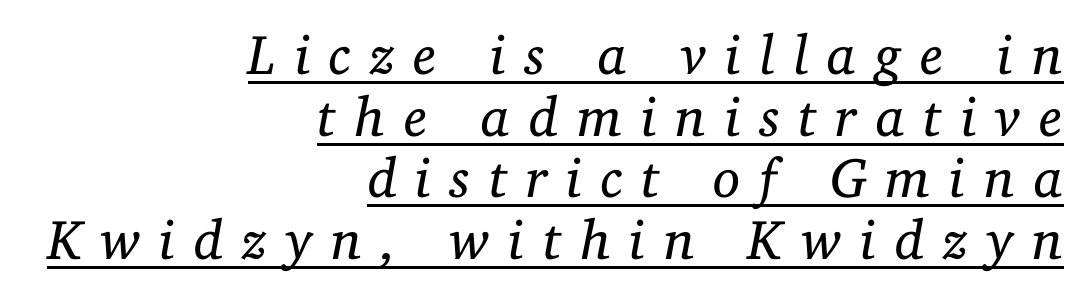
{"serif": "yes", "italic": "yes", "lean": "right", "slant_degrees": 11, "bold": "no", "weight": "regular", "width": "normal", "stroke_contrast": "low", "x_height": "medium", "monospaced": "no", "underline": "yes", "align": "right", "line_spacing": "tight", "line_spacing_ratio": 1.1, "letter_spacing": "wide", "letter_spacing_em": 0.33, "glyph_px": 56}
